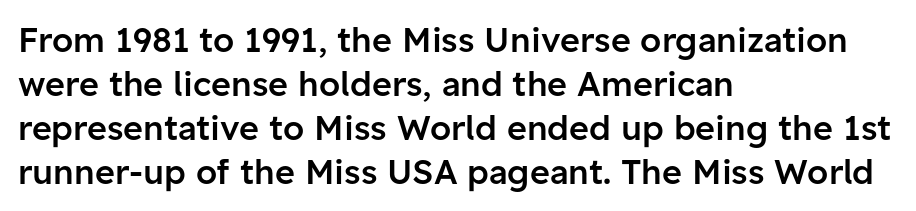
{"serif": "no", "italic": "no", "bold": "semi", "weight": "semibold", "width": "normal", "stroke_contrast": "low", "x_height": "medium", "monospaced": "no", "underline": "no", "align": "left", "line_spacing": "normal", "line_spacing_ratio": 1.29, "letter_spacing": "normal", "letter_spacing_em": 0.0, "glyph_px": 34}
